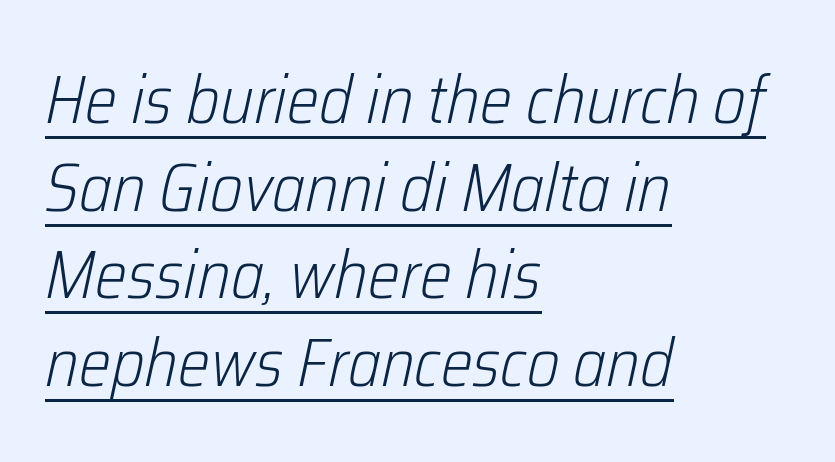
{"italic": "yes", "lean": "right", "slant_degrees": 12, "bold": "no", "weight": "light", "width": "condensed", "stroke_contrast": "low", "x_height": "medium", "monospaced": "no", "underline": "yes", "align": "left", "line_spacing": "normal", "line_spacing_ratio": 1.29, "letter_spacing": "normal", "letter_spacing_em": 0.0, "glyph_px": 68}
